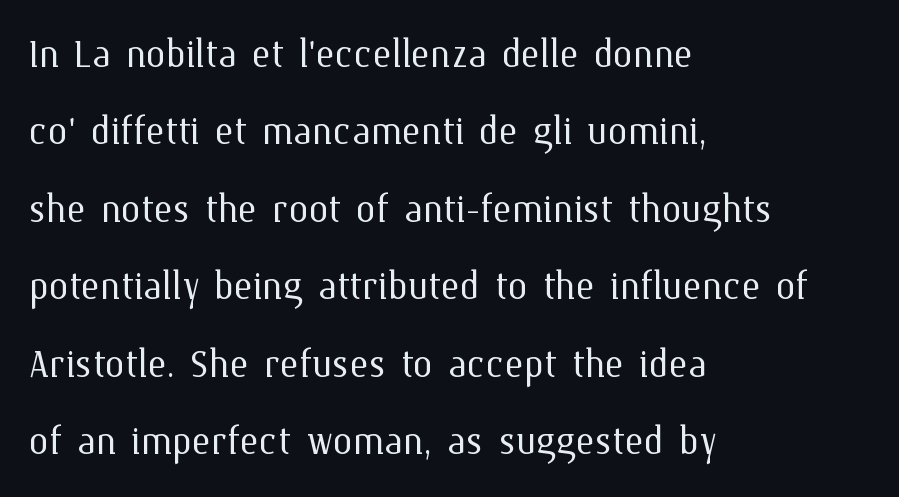
{"italic": "no", "bold": "no", "weight": "light", "width": "normal", "stroke_contrast": "medium", "x_height": "medium", "monospaced": "no", "underline": "no", "align": "left", "line_spacing": "normal", "line_spacing_ratio": 1.55, "letter_spacing": "normal", "letter_spacing_em": 0.0, "glyph_px": 50}
